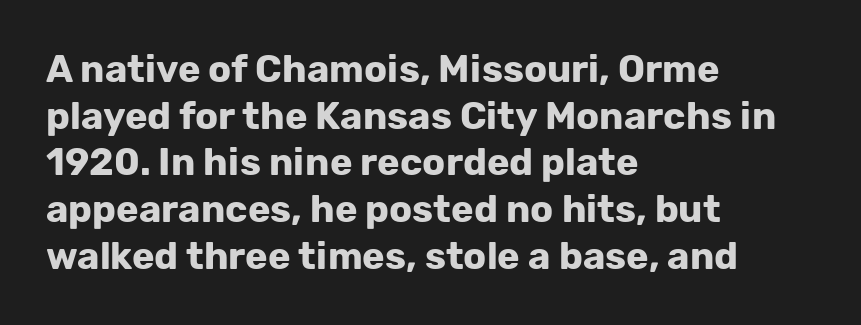
Q: Is the text bold? A: Yes.
Q: Is the text italic (slanted)? A: No, it is upright.
Q: Is the typeface a serif or a sans-serif typeface? A: Sans-serif.
Q: Is the text underlined? A: No.
Q: How is the paragraph aligned? A: Left-aligned.
Q: Is the spacing between letters normal or unusually wide? A: Normal.
Q: Width (condensed, normal, or wide)? A: Normal.
Q: Stroke contrast? A: Low.
Q: x-height? A: Medium.
Q: Monospaced? A: No.
